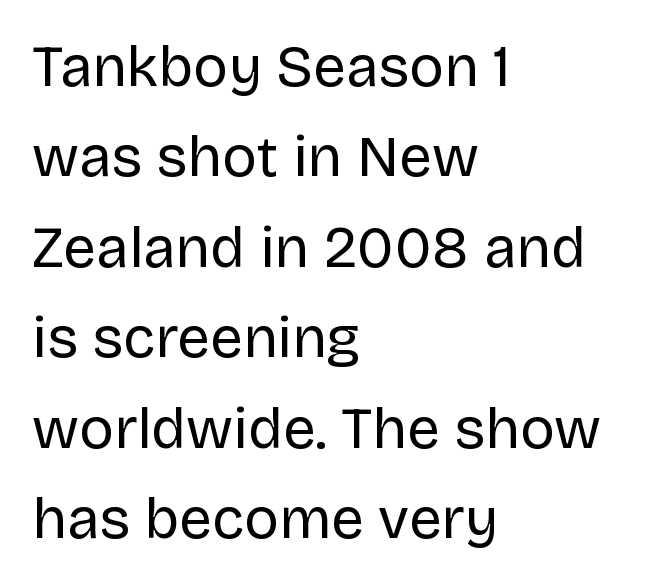
Q: Is the text bold? A: No.
Q: Is the text italic (slanted)? A: No, it is upright.
Q: Is the typeface a serif or a sans-serif typeface? A: Sans-serif.
Q: Is the text underlined? A: No.
Q: How is the paragraph aligned? A: Left-aligned.
Q: Is the spacing between letters normal or unusually wide? A: Normal.
Q: Is the spacing between lines tight, normal or loose? A: Normal.
Q: Width (condensed, normal, or wide)? A: Normal.
Q: Stroke contrast? A: Low.
Q: x-height? A: Large.
Q: Monospaced? A: No.
